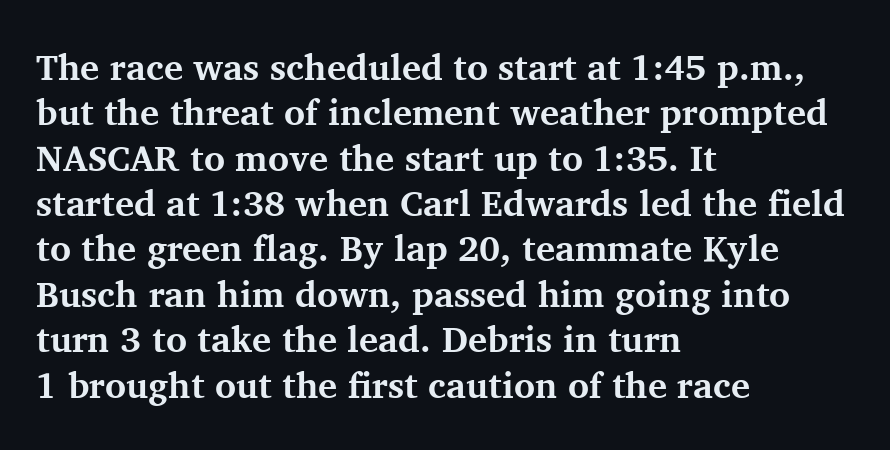
Q: Is the text bold? A: Yes.
Q: Is the text italic (slanted)? A: No, it is upright.
Q: Is the typeface a serif or a sans-serif typeface? A: Serif.
Q: Is the text underlined? A: No.
Q: How is the paragraph aligned? A: Left-aligned.
Q: Is the spacing between letters normal or unusually wide? A: Normal.
Q: Is the spacing between lines tight, normal or loose? A: Normal.
Q: Width (condensed, normal, or wide)? A: Normal.
Q: Stroke contrast? A: Medium.
Q: x-height? A: Medium.
Q: Monospaced? A: No.
